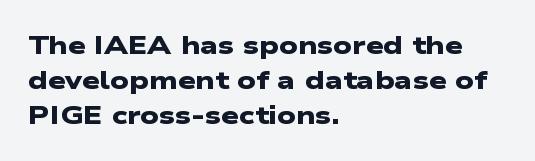
{"bold": "yes", "underline": "no", "align": "left", "line_spacing": "normal", "line_spacing_ratio": 1.4, "letter_spacing": "normal", "letter_spacing_em": 0.0, "glyph_px": 25}
